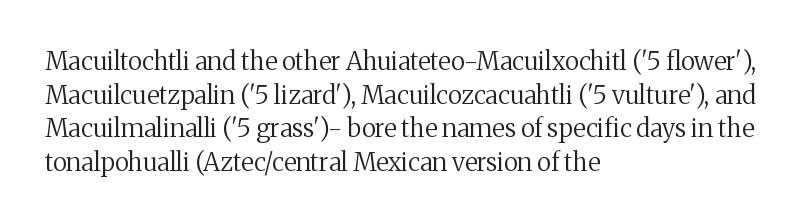
{"italic": "no", "bold": "no", "underline": "no", "align": "left", "line_spacing": "normal", "line_spacing_ratio": 1.35, "letter_spacing": "normal", "letter_spacing_em": 0.0, "glyph_px": 25}
